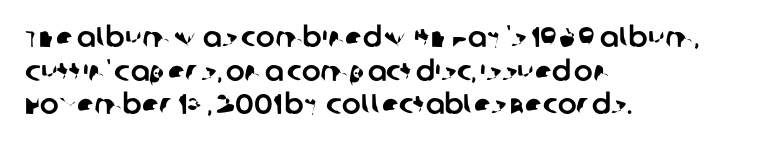
The image shows 28 px sans-serif type; set left-aligned, line spacing 1.2x, normal letter spacing, not underlined; low stroke contrast and a large x-height.
